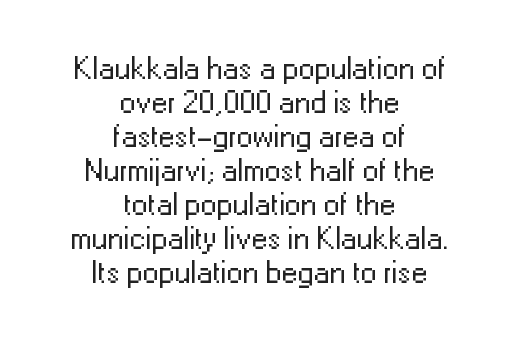
{"serif": "no", "italic": "no", "bold": "no", "weight": "regular", "width": "normal", "stroke_contrast": "low", "x_height": "medium", "monospaced": "no", "underline": "no", "align": "center", "line_spacing": "tight", "line_spacing_ratio": 1.06, "letter_spacing": "normal", "letter_spacing_em": 0.0, "glyph_px": 32}
